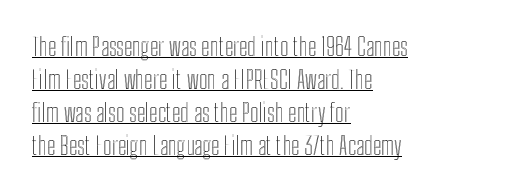
Q: Is the text italic (slanted)? A: No, it is upright.
Q: Is the text underlined? A: Yes.
Q: How is the paragraph aligned? A: Left-aligned.
Q: Is the spacing between letters normal or unusually wide? A: Normal.
Q: Is the spacing between lines tight, normal or loose? A: Normal.
